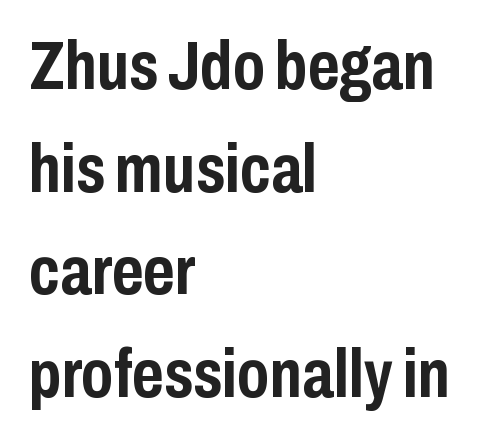
This rendering employs a face without finishing strokes, i.e., a sans-serif. Short note: letters normally spaced. A normal amount of white space separates one row of letters from the next. It's the straight-up-and-down kind of type.
